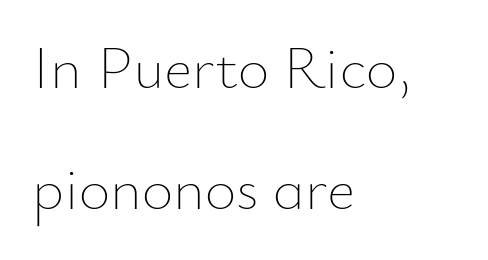
{"italic": "no", "bold": "no", "weight": "thin", "width": "normal", "stroke_contrast": "low", "x_height": "small", "monospaced": "no", "underline": "no", "align": "left", "line_spacing": "loose", "line_spacing_ratio": 1.99, "letter_spacing": "normal", "letter_spacing_em": 0.0, "glyph_px": 61}
